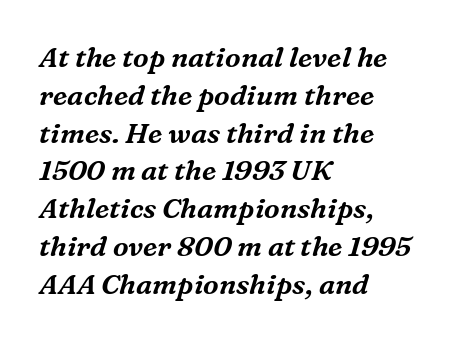
The space beneath each line is pristine and unruled. Every row of glyphs begins at an identical x-position on the left. What kind of face is this? One with serifs. In terms of leading, this rendering sits right in the middle. Character widths vary here, with narrow letters taking less room than wide ones. There's an unmistakable incline to the writing here.
